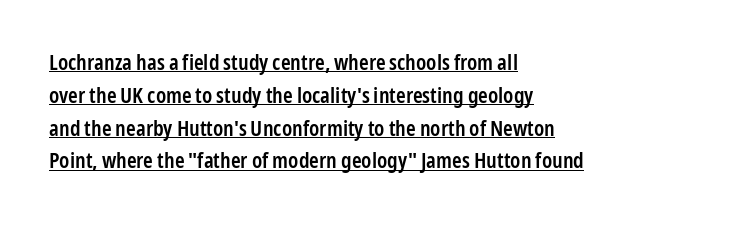
One-word summary of the alignment: left. Is the letter spacing exaggerated? No — it looks like the ordinary default. Do the letters lean? They stand straight. Students, this is semibold: more ink than regular, less than bold. In designer terms, the underline attribute is active on this setting.
